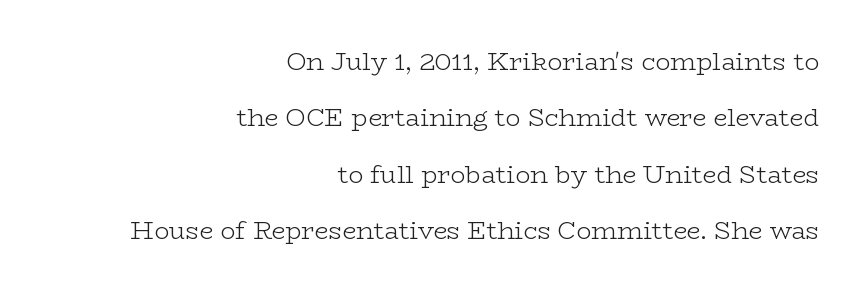
The image shows 25 px text type, upright; set right-aligned, loose line spacing (2.26x), normal letter spacing, not underlined.
